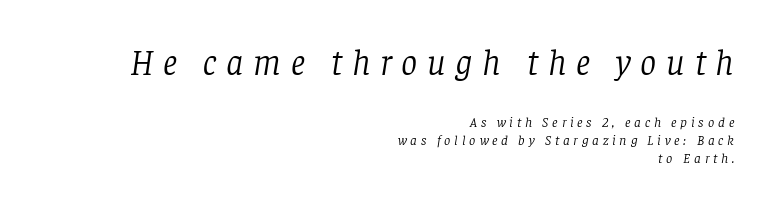
{"serif": "yes", "italic": "yes", "lean": "right", "slant_degrees": 8, "bold": "no", "weight": "light", "width": "normal", "stroke_contrast": "low", "x_height": "large", "monospaced": "no", "underline": "no", "align": "right", "line_spacing": "normal", "line_spacing_ratio": 1.28, "letter_spacing": "wide", "letter_spacing_em": 0.27, "larger_block": "first", "size_ratio": 2.57, "glyph_px": 36}
